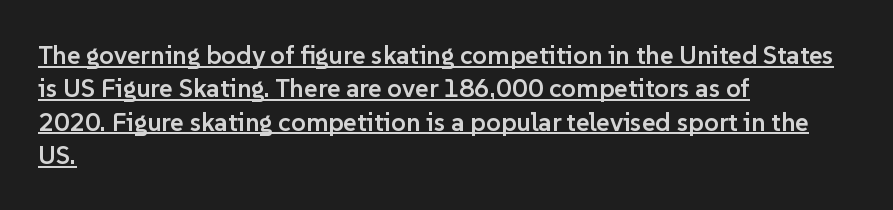
In terms of posture, this sample is upright. Firm but not heavy-handed strokes: this text is semibold. Looks like someone drew a line under every word here. This sample is left-justified, so line endings fall wherever the words run out.
